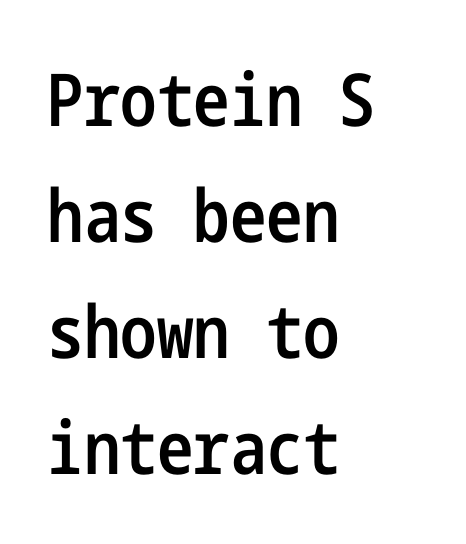
The image shows 73 px semibold, condensed sans-serif type, upright; set left-aligned, normal line spacing (1.59x), normal letter spacing, not underlined; low stroke contrast and a medium x-height.
